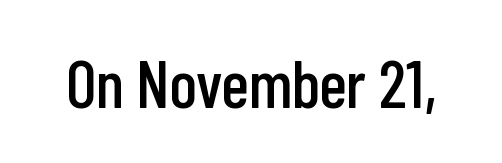
In terms of letterspacing, this is plain default setting. A typesetter would label this face a sans. These lines are rendered in a variable-pitch font. Rule under the text: the space is simply empty.
